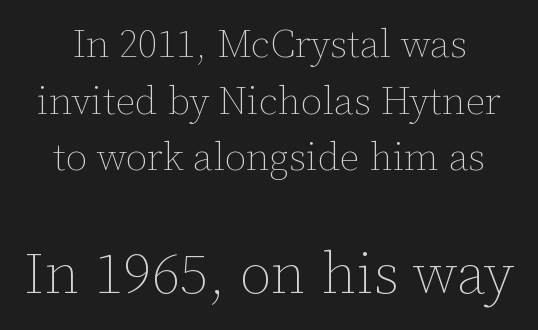
{"italic": "no", "bold": "no", "weight": "thin", "width": "normal", "stroke_contrast": "low", "x_height": "medium", "monospaced": "no", "underline": "no", "line_spacing": "normal", "line_spacing_ratio": 1.45, "letter_spacing": "normal", "letter_spacing_em": 0.0, "larger_block": "second", "size_ratio": 1.49, "glyph_px": 58}
